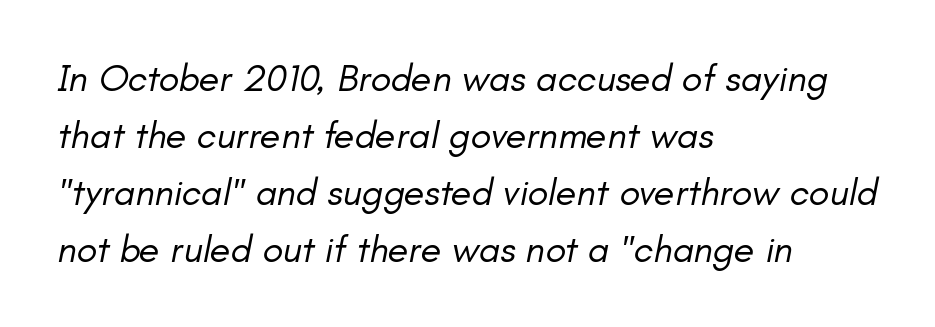
The image shows 38 px regular-weight type, italic (leaning right); set left-aligned, normal line spacing (1.5x), normal letter spacing, not underlined; low stroke contrast and a small x-height.
